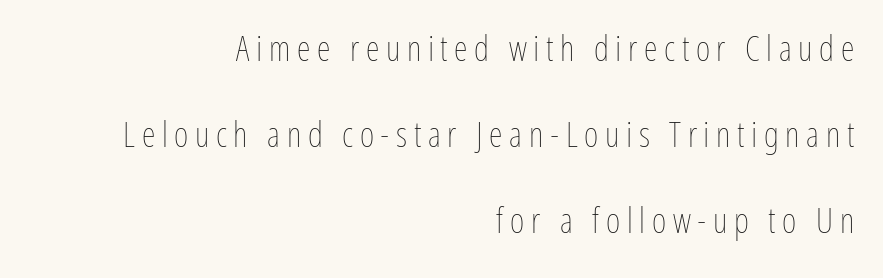
This sample has the flowing, uneven cadence of proportional lettering. One glance says open: line gaps are wider than usual. Line ends are locked; line starts wander. Unlike italic type, these characters show no tilt at all. The letterforms sit at book weight or below. Glance below the letters and you will spot only blank space.
